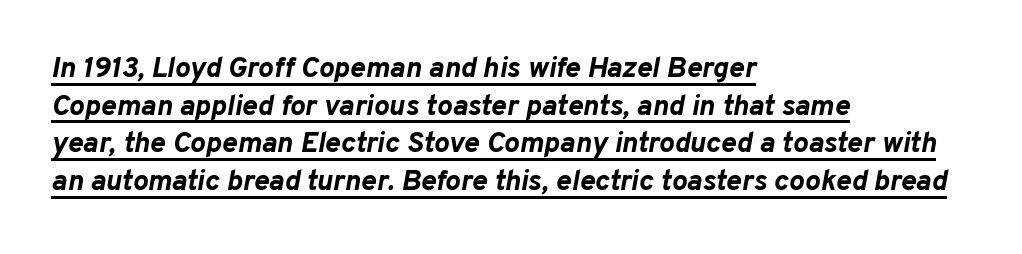
Notice how thick the strokes are: this is what a full bold looks like. Short note: letters normally spaced. Visually the block forms a straight wall on the left and a jagged coastline on the right. One glance says typical: line gaps are just what's usual. Underlined type. The face used here is proportionally spaced, like ordinary book or web type.
